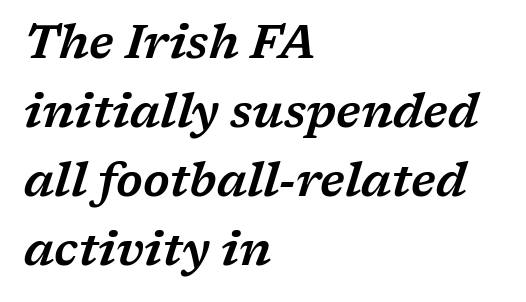
{"serif": "yes", "italic": "yes", "lean": "right", "slant_degrees": 17, "width": "wide", "stroke_contrast": "low", "x_height": "medium", "monospaced": "no", "underline": "no", "align": "left", "line_spacing": "normal", "line_spacing_ratio": 1.5, "letter_spacing": "normal", "letter_spacing_em": 0.0, "glyph_px": 46}
